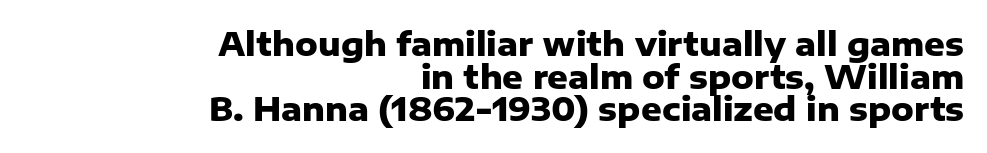
Q: Is the text bold? A: Yes.
Q: Is the text italic (slanted)? A: No, it is upright.
Q: Is the typeface a serif or a sans-serif typeface? A: Sans-serif.
Q: Is the text underlined? A: No.
Q: How is the paragraph aligned? A: Right-aligned.
Q: Is the spacing between letters normal or unusually wide? A: Normal.
Q: Is the spacing between lines tight, normal or loose? A: Tight.
Q: Width (condensed, normal, or wide)? A: Normal.
Q: Stroke contrast? A: Low.
Q: x-height? A: Medium.
Q: Monospaced? A: No.
